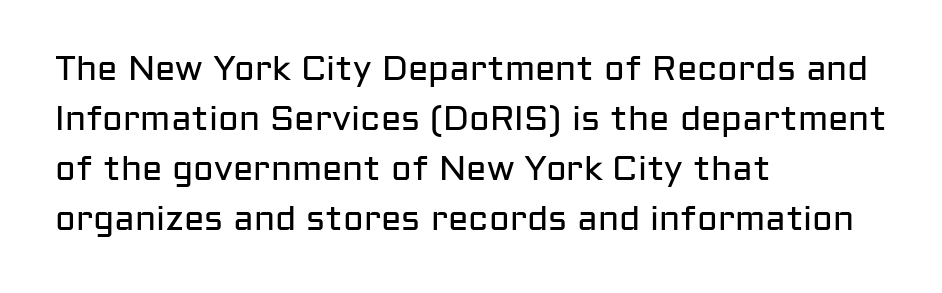
The image shows 34 px regular-weight sans-serif type, upright; set left-aligned, normal line spacing (1.47x), normal letter spacing, not underlined; low stroke contrast and a medium x-height.
